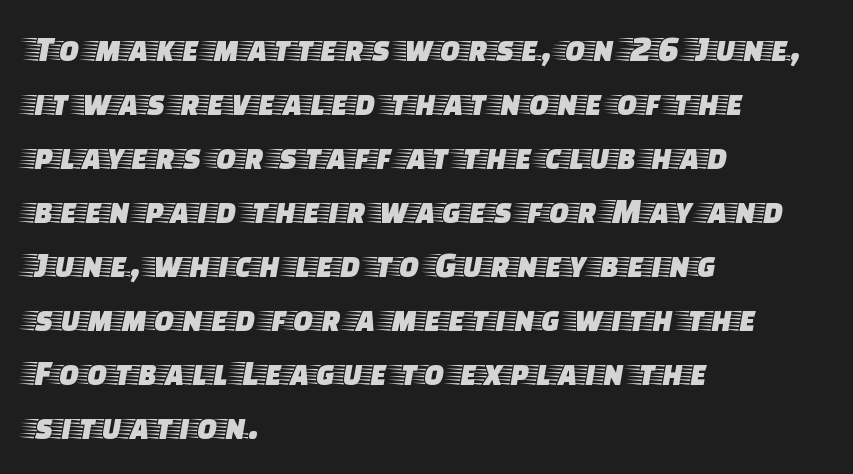
Q: Is the text italic (slanted)? A: Yes.
Q: Is the typeface a serif or a sans-serif typeface? A: Serif.
Q: Is the text underlined? A: No.
Q: How is the paragraph aligned? A: Left-aligned.
Q: Is the spacing between letters normal or unusually wide? A: Normal.
Q: Is the spacing between lines tight, normal or loose? A: Normal.
Q: Width (condensed, normal, or wide)? A: Wide.
Q: Stroke contrast? A: Low.
Q: x-height? A: Large.
Q: Monospaced? A: No.
